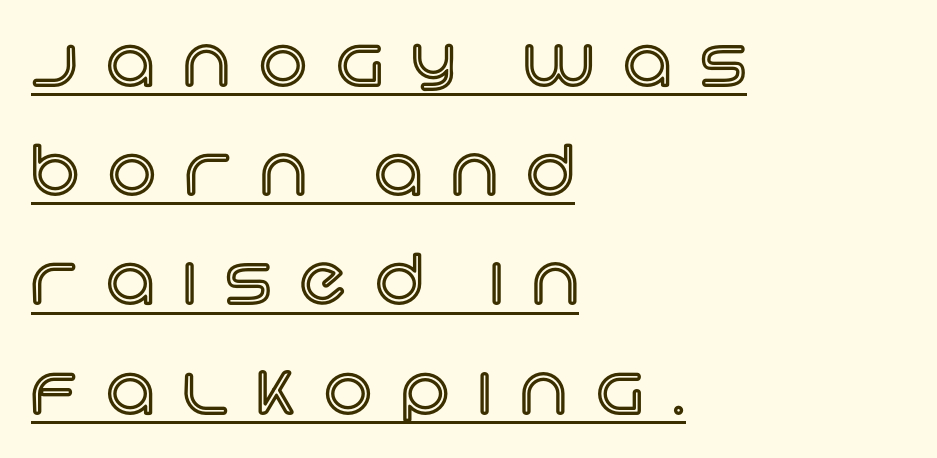
Q: Is the text italic (slanted)? A: No, it is upright.
Q: Is the text underlined? A: Yes.
Q: How is the paragraph aligned? A: Left-aligned.
Q: Is the spacing between letters normal or unusually wide? A: Unusually wide.
Q: Is the spacing between lines tight, normal or loose? A: Normal.
Q: Width (condensed, normal, or wide)? A: Normal.
Q: x-height? A: Large.
Q: Monospaced? A: No.
